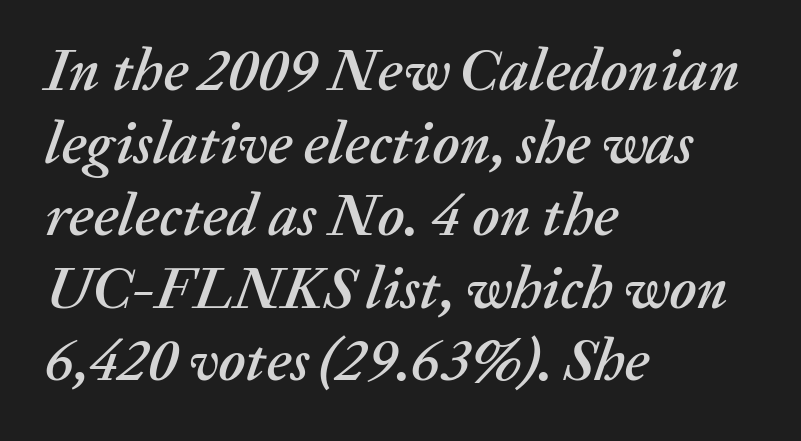
{"italic": "yes", "lean": "right", "slant_degrees": 20, "width": "normal", "stroke_contrast": "medium", "x_height": "medium", "monospaced": "no", "underline": "no", "align": "left", "line_spacing_ratio": 1.23, "letter_spacing": "normal", "letter_spacing_em": 0.0, "glyph_px": 59}
